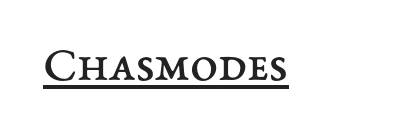
The image shows 50 px regular-weight type, upright; set normal letter spacing, underlined; medium stroke contrast and a medium x-height.
